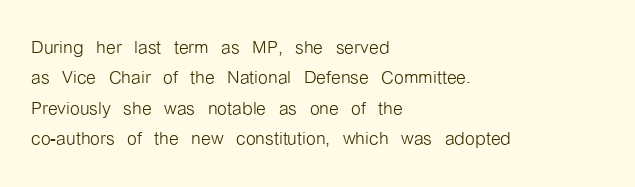
Q: Is the text bold? A: No.
Q: Is the text italic (slanted)? A: No, it is upright.
Q: Is the text underlined? A: No.
Q: How is the paragraph aligned? A: Left-aligned.
Q: Is the spacing between letters normal or unusually wide? A: Normal.
